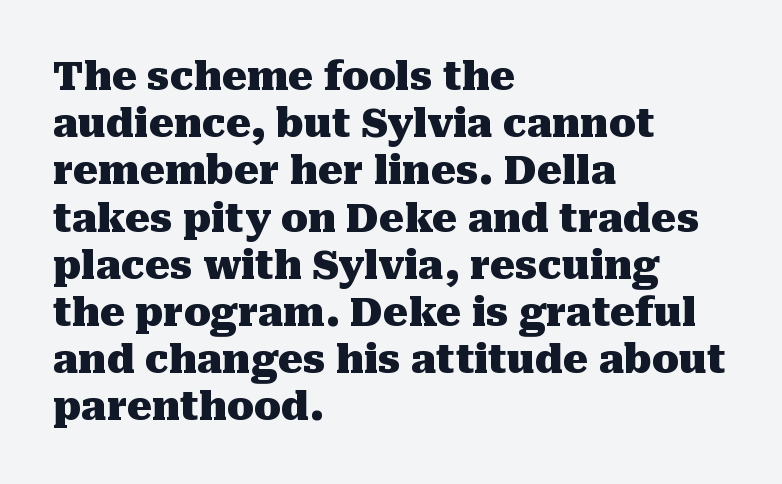
Q: Is the text bold? A: Yes.
Q: Is the text italic (slanted)? A: No, it is upright.
Q: Is the typeface a serif or a sans-serif typeface? A: Serif.
Q: Is the text underlined? A: No.
Q: How is the paragraph aligned? A: Left-aligned.
Q: Is the spacing between letters normal or unusually wide? A: Normal.
Q: Width (condensed, normal, or wide)? A: Normal.
Q: Stroke contrast? A: Medium.
Q: x-height? A: Medium.
Q: Monospaced? A: No.
